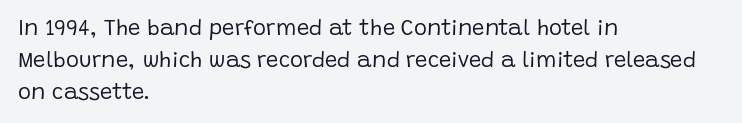
Q: Is the text bold? A: No.
Q: Is the text italic (slanted)? A: No, it is upright.
Q: Is the text underlined? A: No.
Q: How is the paragraph aligned? A: Left-aligned.
Q: Is the spacing between letters normal or unusually wide? A: Normal.
Q: Is the spacing between lines tight, normal or loose? A: Normal.
